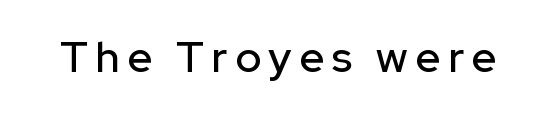
The image shows 43 px sans-serif type, upright; set not underlined; low stroke contrast and a medium x-height.
